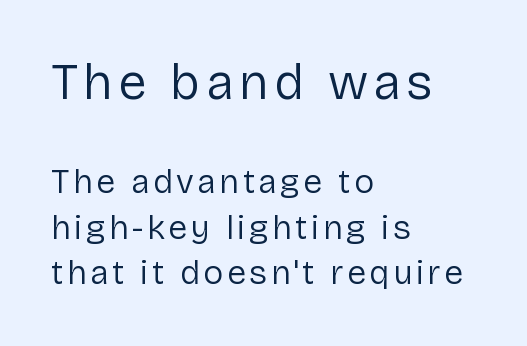
These lines sit exactly where default settings would place them. This is not heavy type; no bold has been used. Look at the bottom of the vertical strokes: they stop flat, with no serifs. Each row of text sits above clean, open space. Alignment: flush left.
